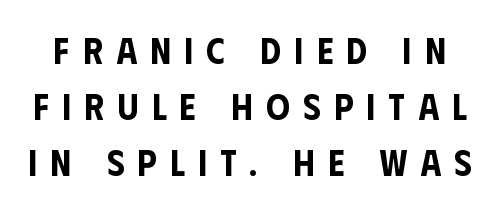
{"serif": "no", "italic": "no", "width": "condensed", "stroke_contrast": "low", "x_height": "large", "monospaced": "no", "underline": "no", "line_spacing": "normal", "line_spacing_ratio": 1.52, "letter_spacing": "wide", "letter_spacing_em": 0.36, "glyph_px": 37}
